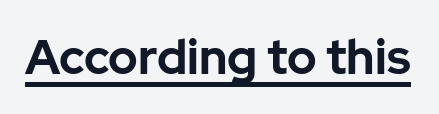
Q: Is the text bold? A: Yes.
Q: Is the text italic (slanted)? A: No, it is upright.
Q: Is the typeface a serif or a sans-serif typeface? A: Sans-serif.
Q: Is the text underlined? A: Yes.
Q: Is the spacing between letters normal or unusually wide? A: Normal.
Q: Width (condensed, normal, or wide)? A: Normal.
Q: Stroke contrast? A: Low.
Q: x-height? A: Medium.
Q: Monospaced? A: No.
